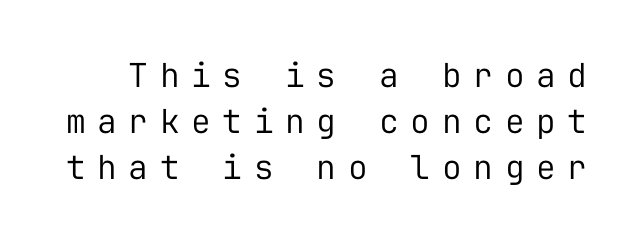
The image shows 33 px regular-weight sans-serif type, upright, monospaced; set normal line spacing (1.4x), unusually wide letter spacing (+0.35 em), not underlined; low stroke contrast and a medium x-height.
